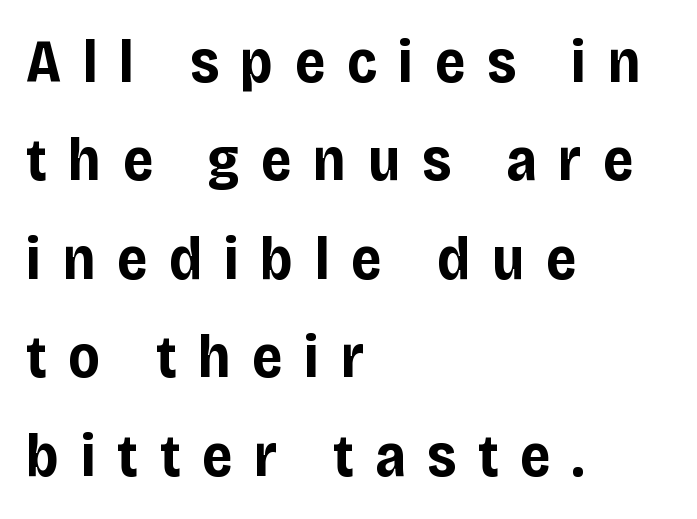
Q: Is the text bold? A: Yes.
Q: Is the text italic (slanted)? A: No, it is upright.
Q: Is the typeface a serif or a sans-serif typeface? A: Sans-serif.
Q: Is the text underlined? A: No.
Q: How is the paragraph aligned? A: Left-aligned.
Q: Is the spacing between letters normal or unusually wide? A: Unusually wide.
Q: Is the spacing between lines tight, normal or loose? A: Normal.
Q: Width (condensed, normal, or wide)? A: Normal.
Q: Stroke contrast? A: Low.
Q: x-height? A: Large.
Q: Monospaced? A: No.
